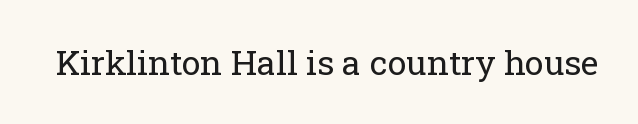
The image shows 34 px regular-weight serif type, upright; set normal letter spacing, not underlined; low stroke contrast and a medium x-height.
